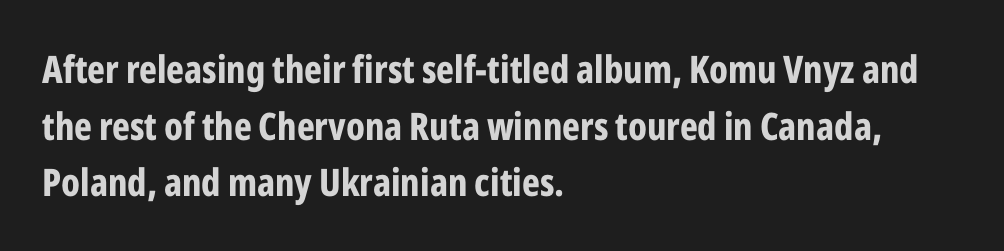
The image shows 38 px bold, condensed sans-serif type, upright; set left-aligned, normal line spacing (1.49x), normal letter spacing, not underlined; low stroke contrast and a medium x-height.
